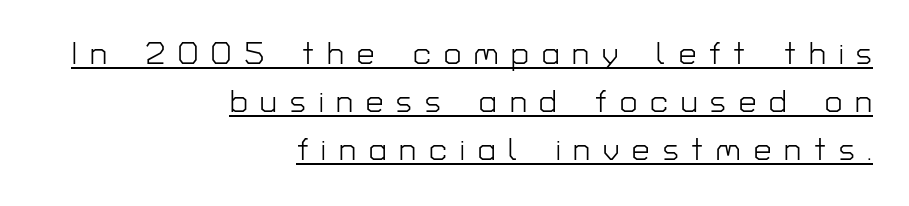
Substantial extra tracking has been applied to these lines. Weight: not bold — regular or lighter. Casual observation: everything's shoved over to the right. Do the characters align in a grid? No, the font is proportional. The rendering uses a moderate line-height, typical for paragraphs. Upright lettering throughout.
